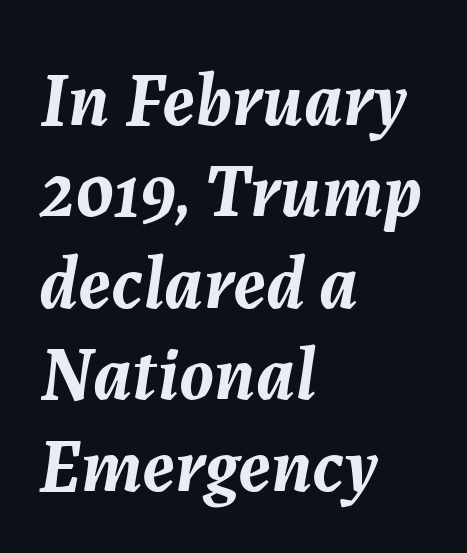
These lines stack with their left ends in a neat column. Pretty heavy lettering here — definitely bold. The glyphs look as if they've been sheared to an angle. Each word holds together tightly as a unit, with standard inter-letter gaps.
